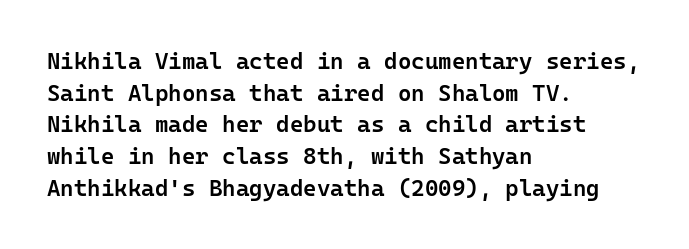
{"italic": "no", "bold": "semi", "underline": "no", "align": "left", "line_spacing": "normal", "line_spacing_ratio": 1.38, "letter_spacing": "normal", "letter_spacing_em": 0.0, "glyph_px": 23}
